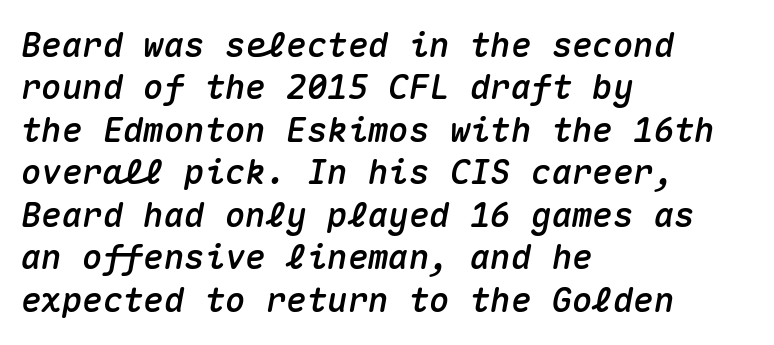
{"italic": "yes", "lean": "right", "slant_degrees": 10, "width": "normal", "stroke_contrast": "medium", "x_height": "medium", "monospaced": "yes", "underline": "no", "align": "left", "line_spacing": "normal", "line_spacing_ratio": 1.25, "letter_spacing": "normal", "letter_spacing_em": 0.0, "glyph_px": 34}
